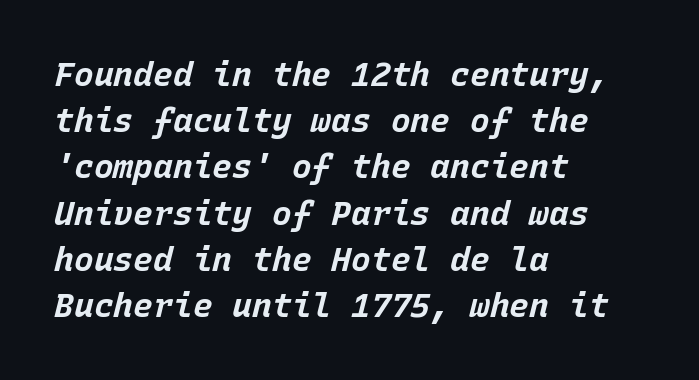
Is the letter spacing exaggerated? No — it looks like the ordinary default. Emphasis by weight is at full strength: bold. You can tell it's italic because the verticals aren't actually vertical. Whoever set this chose a conventional vertical rhythm. The typesetter chose a ragged-right arrangement here.
